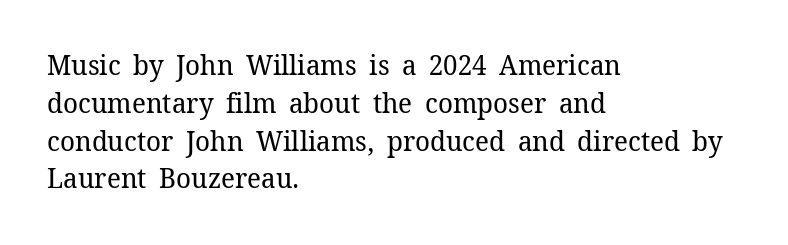
Q: Is the text bold? A: No.
Q: Is the text italic (slanted)? A: No, it is upright.
Q: Is the typeface a serif or a sans-serif typeface? A: Serif.
Q: Is the text underlined? A: No.
Q: How is the paragraph aligned? A: Left-aligned.
Q: Is the spacing between letters normal or unusually wide? A: Normal.
Q: Is the spacing between lines tight, normal or loose? A: Normal.
Q: Width (condensed, normal, or wide)? A: Normal.
Q: Stroke contrast? A: Low.
Q: x-height? A: Medium.
Q: Monospaced? A: No.
